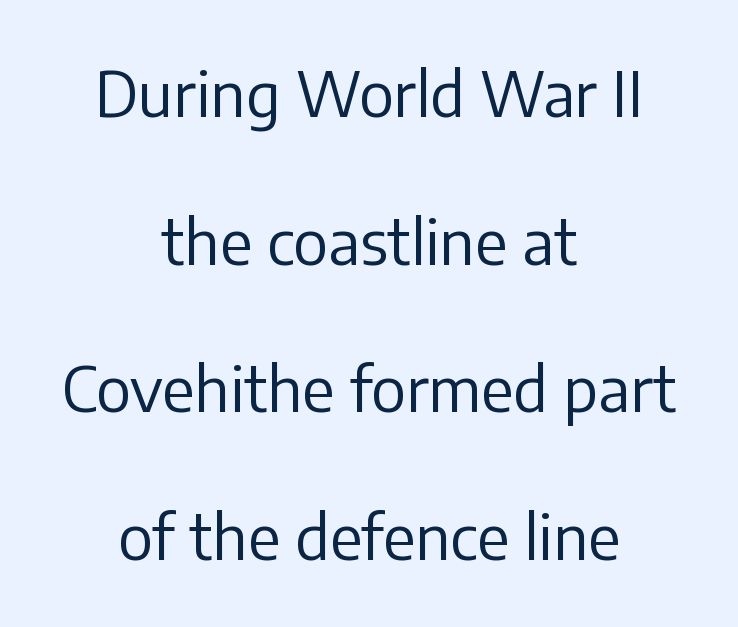
Q: Is the text bold? A: No.
Q: Is the text italic (slanted)? A: No, it is upright.
Q: Is the typeface a serif or a sans-serif typeface? A: Sans-serif.
Q: Is the text underlined? A: No.
Q: How is the paragraph aligned? A: Centered.
Q: Is the spacing between letters normal or unusually wide? A: Normal.
Q: Is the spacing between lines tight, normal or loose? A: Loose.
Q: Width (condensed, normal, or wide)? A: Normal.
Q: Stroke contrast? A: Low.
Q: x-height? A: Medium.
Q: Monospaced? A: No.
